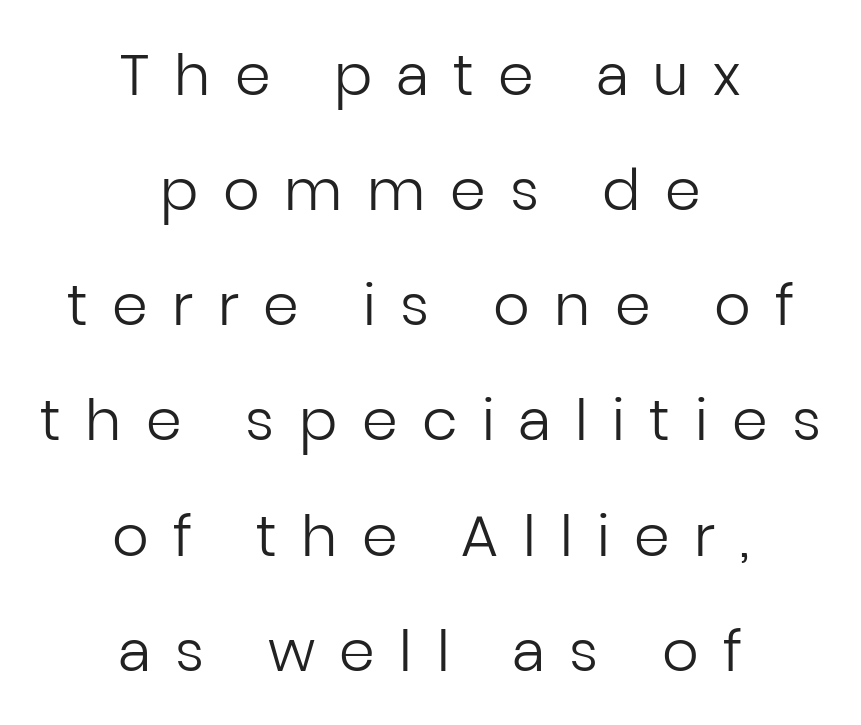
Q: Is the text bold? A: No.
Q: Is the text italic (slanted)? A: No, it is upright.
Q: Is the typeface a serif or a sans-serif typeface? A: Sans-serif.
Q: Is the text underlined? A: No.
Q: How is the paragraph aligned? A: Centered.
Q: Is the spacing between letters normal or unusually wide? A: Unusually wide.
Q: Is the spacing between lines tight, normal or loose? A: Loose.
Q: Width (condensed, normal, or wide)? A: Normal.
Q: Stroke contrast? A: Low.
Q: x-height? A: Medium.
Q: Monospaced? A: No.
